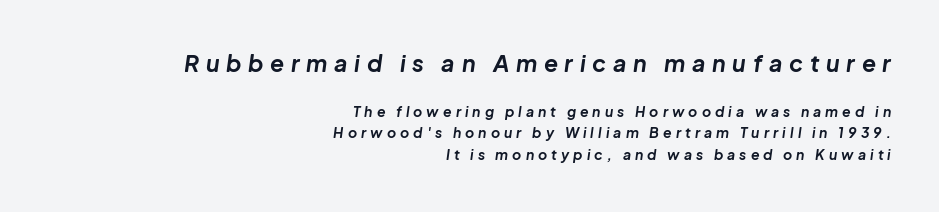
The image shows 23 px bold type, italic (leaning right); set right-aligned, normal line spacing (1.54x), unusually wide letter spacing (+0.29 em), not underlined; the first (top) block is 1.64x larger.
